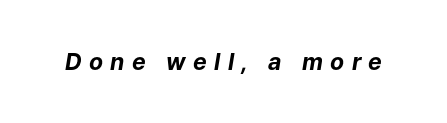
{"italic": "yes", "lean": "right", "slant_degrees": 9, "bold": "yes", "underline": "no", "letter_spacing": "wide", "letter_spacing_em": 0.32, "glyph_px": 23}
